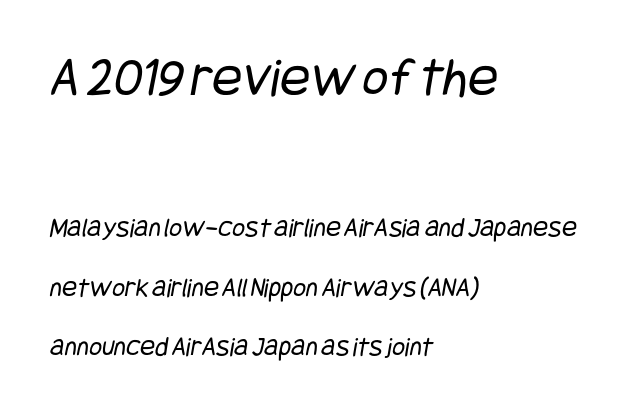
The image shows 56 px regular-weight, condensed sans-serif type; set left-aligned, loose line spacing (2.13x), normal letter spacing, not underlined; the first (top) block is 2.0x larger; low stroke contrast and a large x-height.
